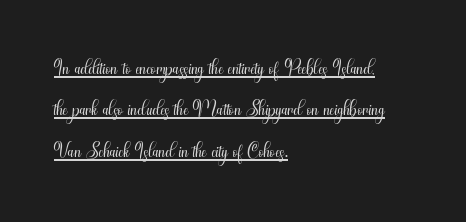
A typographer would call this underscored text. The characters display no serif detailing; their extremities are plain. The designer left line spacing at the default. The passage shown is typed in a proportional face where columns would drift. Is the letter spacing exaggerated? No — it looks like the ordinary default.
